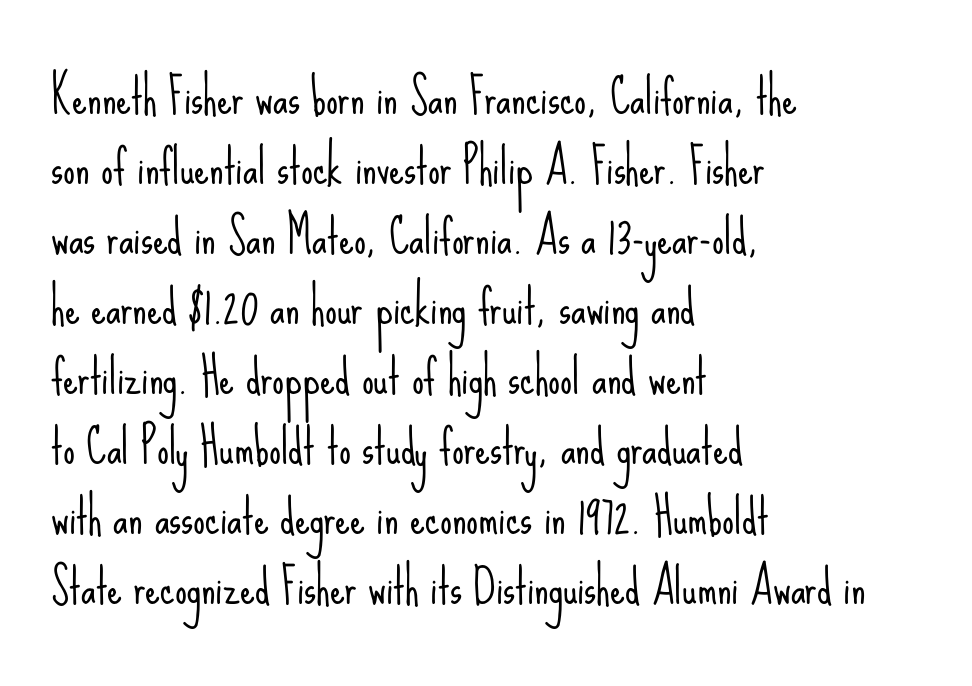
Q: Is the text bold? A: No.
Q: Is the text italic (slanted)? A: No, it is upright.
Q: Is the typeface a serif or a sans-serif typeface? A: Sans-serif.
Q: Is the text underlined? A: No.
Q: How is the paragraph aligned? A: Left-aligned.
Q: Is the spacing between letters normal or unusually wide? A: Normal.
Q: Is the spacing between lines tight, normal or loose? A: Normal.
Q: Width (condensed, normal, or wide)? A: Condensed.
Q: Stroke contrast? A: Low.
Q: x-height? A: Small.
Q: Monospaced? A: No.
